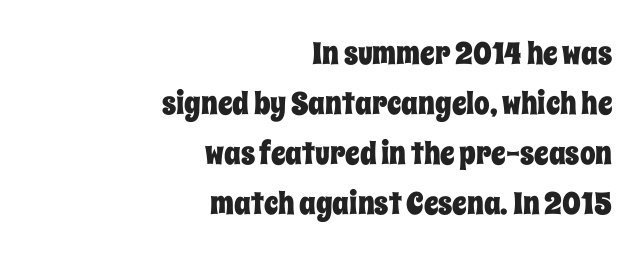
{"italic": "no", "width": "condensed", "stroke_contrast": "low", "x_height": "large", "monospaced": "no", "underline": "no", "align": "right", "line_spacing": "normal", "line_spacing_ratio": 1.61, "letter_spacing": "normal", "letter_spacing_em": 0.0, "glyph_px": 31}
